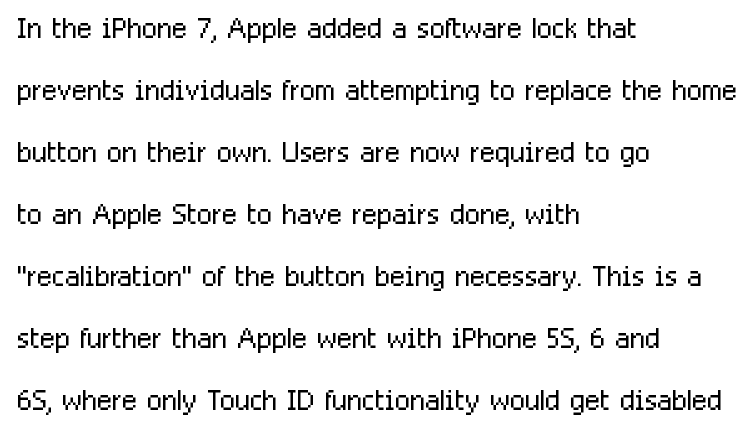
Q: Is the text bold? A: No.
Q: Is the text italic (slanted)? A: No, it is upright.
Q: Is the typeface a serif or a sans-serif typeface? A: Sans-serif.
Q: Is the text underlined? A: No.
Q: How is the paragraph aligned? A: Left-aligned.
Q: Is the spacing between letters normal or unusually wide? A: Normal.
Q: Is the spacing between lines tight, normal or loose? A: Normal.
Q: Width (condensed, normal, or wide)? A: Condensed.
Q: Stroke contrast? A: Low.
Q: x-height? A: Medium.
Q: Monospaced? A: No.
